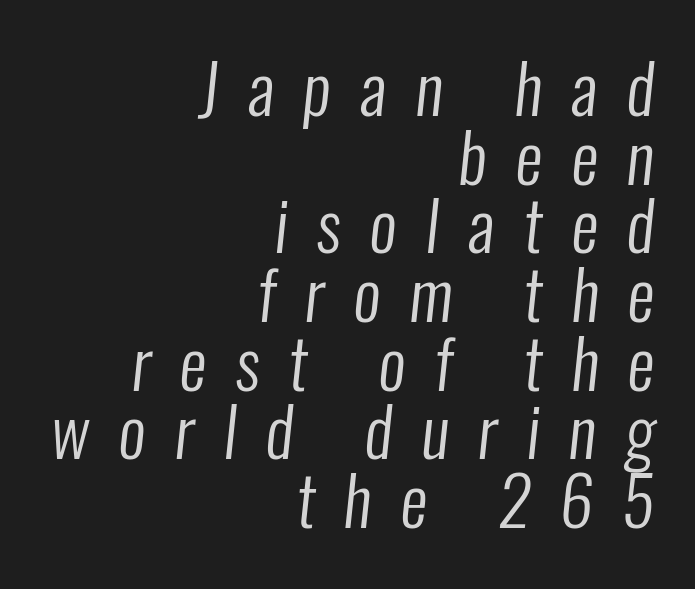
Notice how descenders almost collide with the ascenders below — that's tight leading. These lines are rendered in a variable-pitch font. Line endings align vertically; line beginnings do not. No word sits above an underline. Stroke terminals: plain, sans-serif. Look at the tracking — it's clearly loosened, letters drifting apart.
